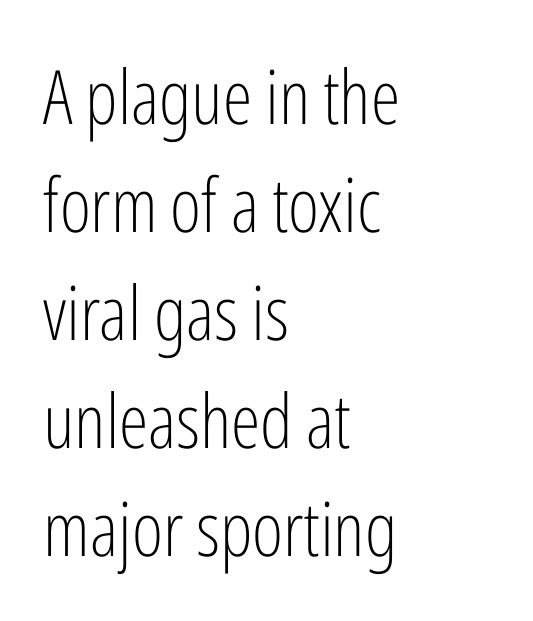
{"serif": "no", "italic": "no", "bold": "no", "weight": "light", "width": "condensed", "stroke_contrast": "low", "x_height": "medium", "monospaced": "no", "underline": "no", "align": "left", "line_spacing": "normal", "line_spacing_ratio": 1.44, "letter_spacing": "normal", "letter_spacing_em": 0.0, "glyph_px": 75}
